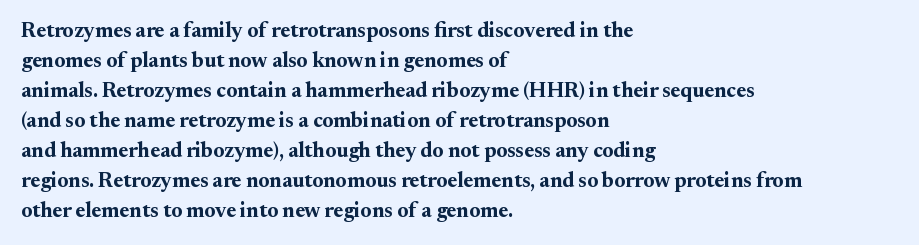
The font's upright variant was chosen for this text. These lines keep a tight, regular rhythm from letter to letter. Notice how thick the strokes are: this is what a full bold looks like. These lines sit exactly where default settings would place them.
